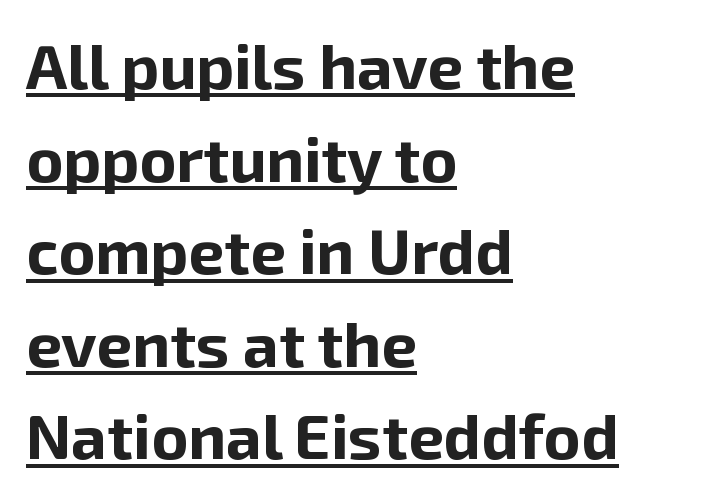
The image shows 63 px bold sans-serif type, upright; set left-aligned, normal line spacing (1.47x), normal letter spacing, underlined; low stroke contrast and a medium x-height.
